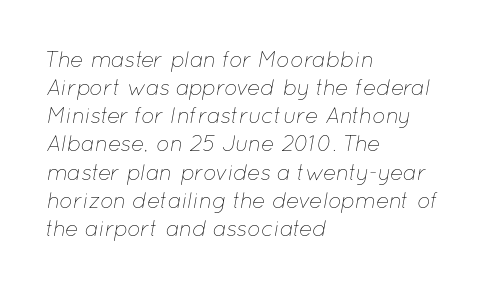
{"italic": "yes", "lean": "right", "slant_degrees": 12, "bold": "no", "underline": "no", "align": "left", "line_spacing": "normal", "line_spacing_ratio": 1.28, "letter_spacing": "normal", "letter_spacing_em": 0.0, "glyph_px": 22}
